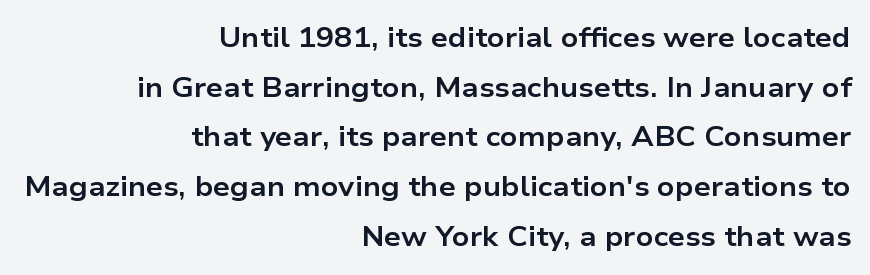
Which margin do the lines hug? The right one — the left edge is uneven. A typesetter would call this zero additional tracking. Set as a true bold cut, around the 700 mark. Notice how the stems are strictly vertical — no italics here. Descender tails drop into unmarked territory.
